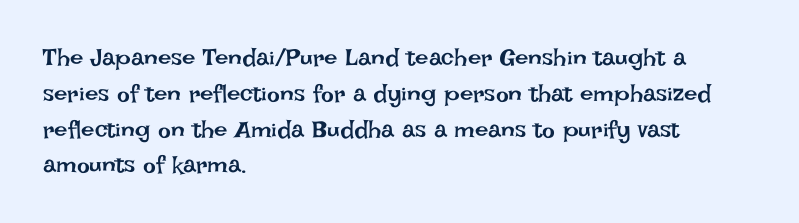
Q: Is the text bold? A: No.
Q: Is the text italic (slanted)? A: No, it is upright.
Q: Is the text underlined? A: No.
Q: How is the paragraph aligned? A: Left-aligned.
Q: Is the spacing between letters normal or unusually wide? A: Normal.
Q: Is the spacing between lines tight, normal or loose? A: Normal.
